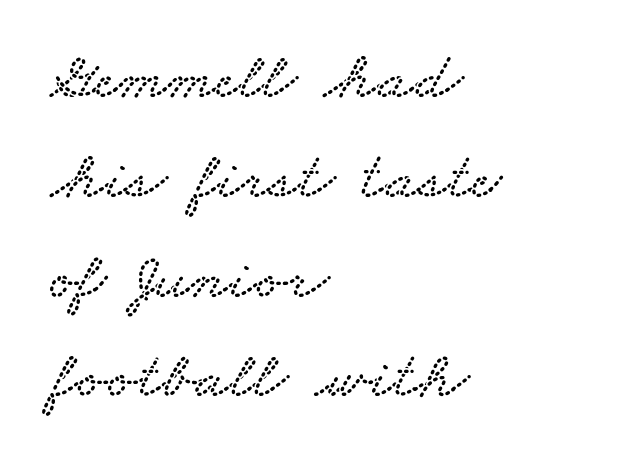
The image shows 67 px wide serif type; set left-aligned, normal line spacing (1.49x), normal letter spacing, not underlined; low stroke contrast and a small x-height.
